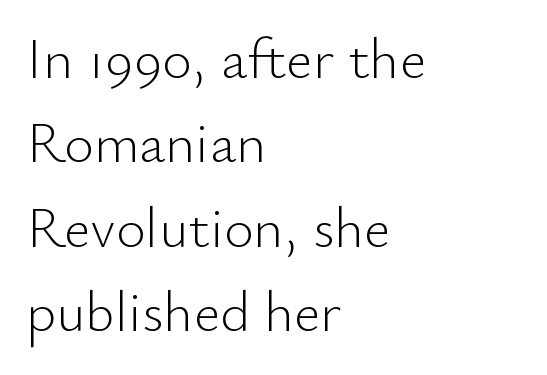
These lines are rendered in a variable-pitch font. Reading down the block, your eye returns to a fixed left position each line. Honestly, the row spacing looks completely unremarkable. Words float on clear page, feet unadorned.
